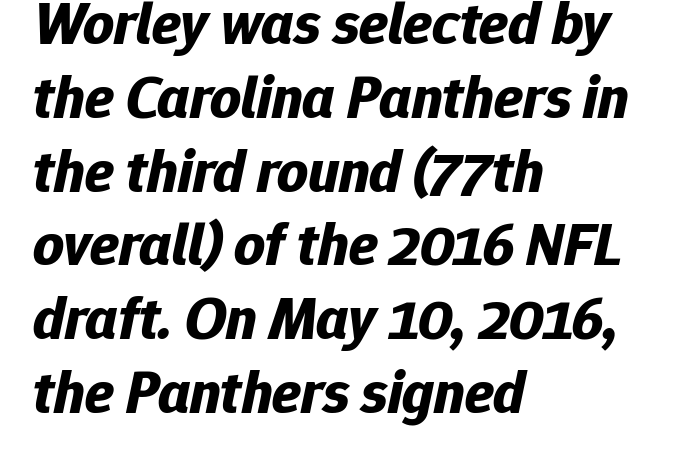
The baseline area is clear. A typesetter would mark this as italic. The letters advance in unequal steps, a hallmark of proportional type. No extra tracking has been applied to these lines.
